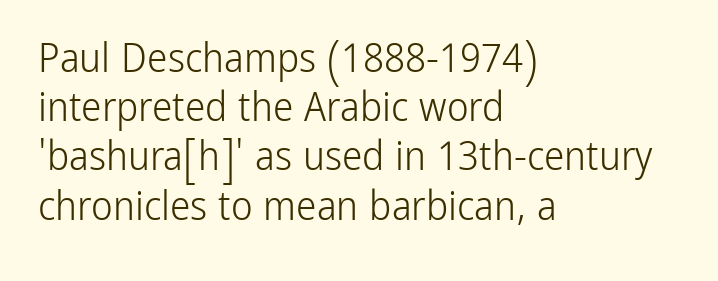
The face used here is rendered with its standard letterfit. The characters display no serif detailing; their extremities are plain. You could not count columns in this text — the font is proportionally spaced. The letters stand upright; this is a roman face. No word sits above an underline.
